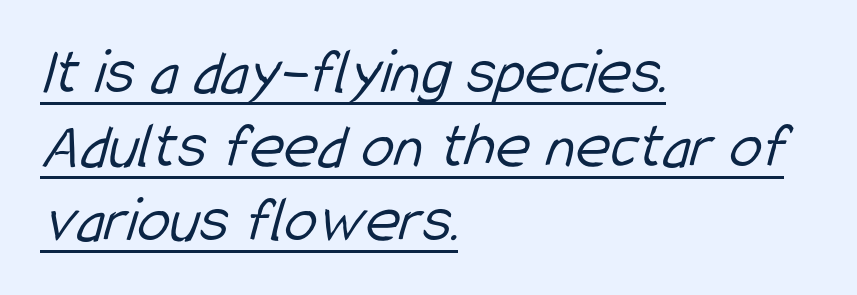
Rows of type sit shoulder to shoulder in the vertical direction. Think of a printed novel: that variable character pitch is what you see here. Each letter's strokes conclude bluntly, with no projecting serifs. Nobody touched the tracking dial on this one. A baseline rule has been typeset under these characters.
